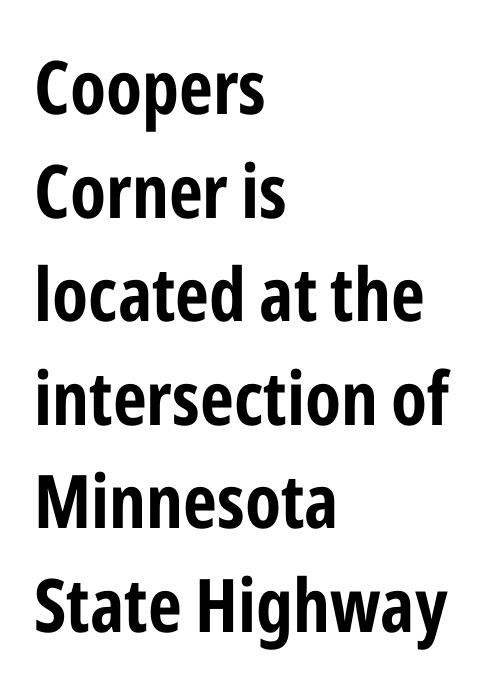
The type family on display is of the sans-serif kind. Descender tails drop into unmarked territory. The specimen reads as upright at a glance. Summary of vertical rhythm: regular, with standard interline spacing. Tracking here is standard; glyphs follow each other at the usual distance. The letters advance in unequal steps, a hallmark of proportional type.
